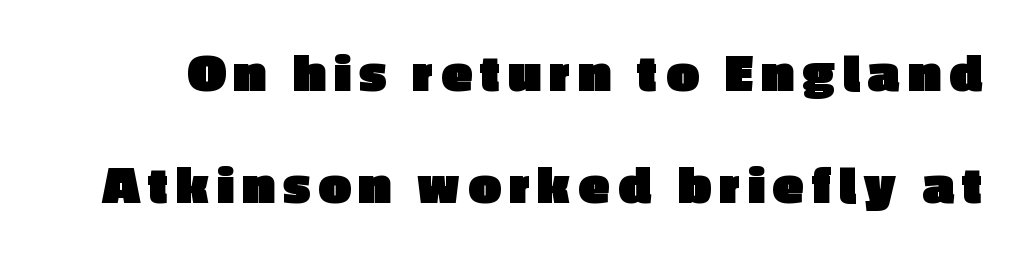
Q: Is the text bold? A: Yes.
Q: Is the text italic (slanted)? A: No, it is upright.
Q: Is the typeface a serif or a sans-serif typeface? A: Sans-serif.
Q: Is the text underlined? A: No.
Q: Is the spacing between lines tight, normal or loose? A: Loose.
Q: Width (condensed, normal, or wide)? A: Normal.
Q: x-height? A: Medium.
Q: Monospaced? A: No.
